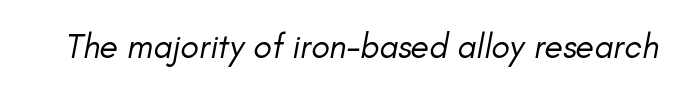
The image shows 34 px regular-weight type, italic (leaning right); set normal letter spacing, not underlined; low stroke contrast and a small x-height.
